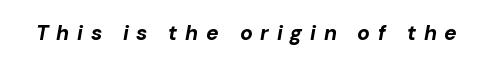
The space directly below the letters is spotless. The letters are bold, with thick, heavy strokes. A typesetter would call this heavily tracked-out type. The letters are slanted; this is an italic face.
